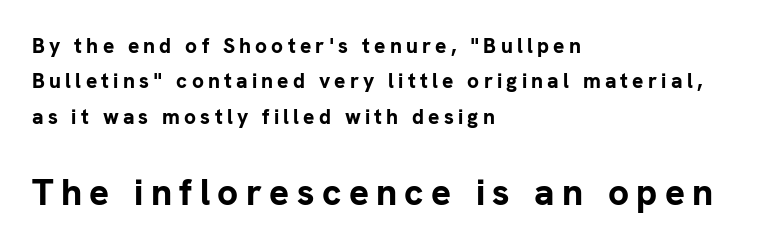
Q: Is the text bold? A: Yes.
Q: Is the text italic (slanted)? A: No, it is upright.
Q: Is the typeface a serif or a sans-serif typeface? A: Sans-serif.
Q: Is the text underlined? A: No.
Q: How is the paragraph aligned? A: Left-aligned.
Q: Is the spacing between letters normal or unusually wide? A: Unusually wide.
Q: Is the spacing between lines tight, normal or loose? A: Normal.
Q: Which block of text is set in a larger size, the first (top) or the second (bottom)? A: The second (bottom) one.
Q: Width (condensed, normal, or wide)? A: Normal.
Q: Stroke contrast? A: Low.
Q: x-height? A: Medium.
Q: Monospaced? A: No.
